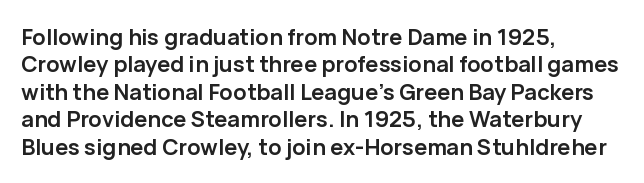
The image shows 22 px bold type, upright; set left-aligned, normal line spacing (1.25x), normal letter spacing, not underlined.
